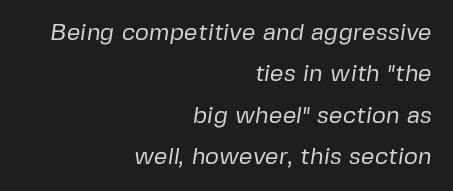
The foot of each line stays bare and open. You could call the tracking neutral — neither tight nor loose. The font sits on the lighter half of the weight spectrum, regular included. Compared with a flush-left layout, this one pins lines to the opposite, right side.
